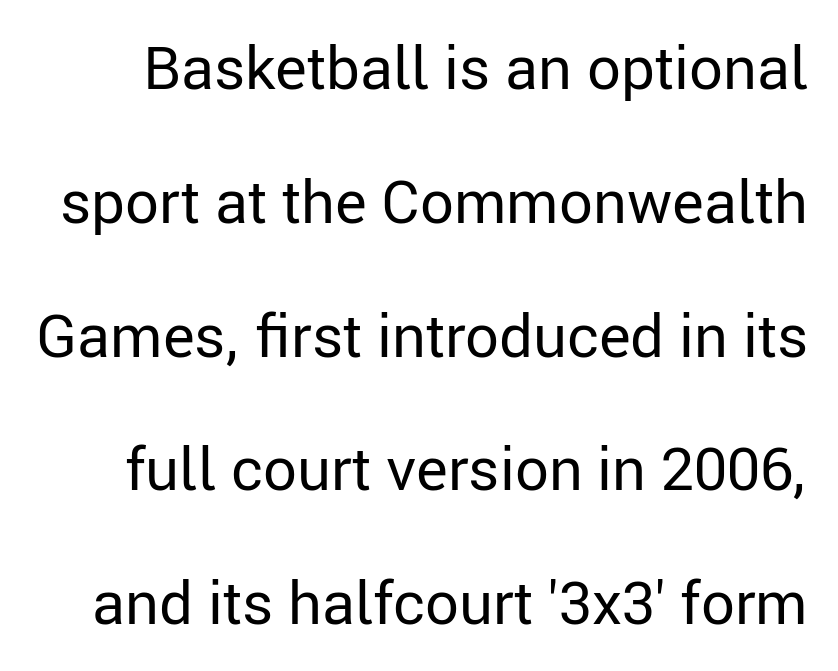
The image shows 60 px regular-weight sans-serif type, upright; set loose line spacing (2.23x), normal letter spacing, not underlined; low stroke contrast and a medium x-height.
